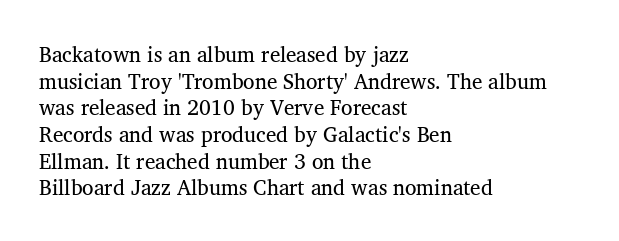
The image shows 21 px text type, upright; set left-aligned, normal line spacing (1.27x), normal letter spacing, not underlined.
